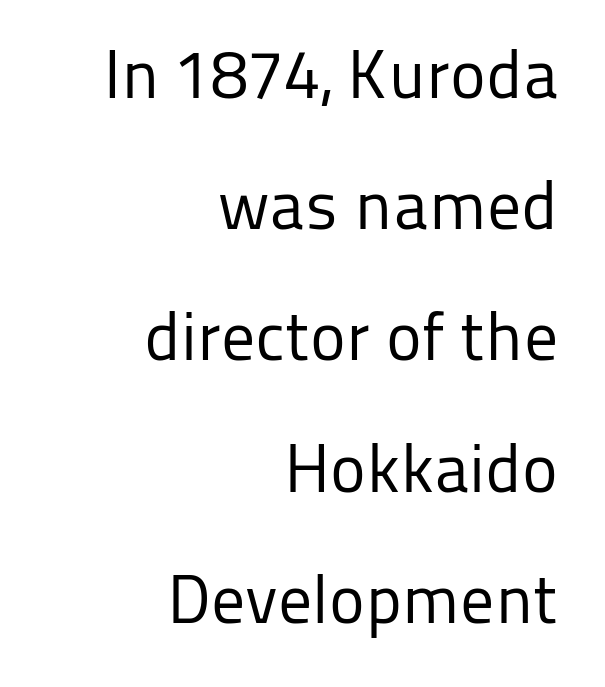
{"serif": "no", "italic": "no", "bold": "no", "weight": "regular", "width": "normal", "stroke_contrast": "low", "x_height": "medium", "monospaced": "no", "underline": "no", "align": "right", "line_spacing": "loose", "line_spacing_ratio": 1.93, "letter_spacing": "normal", "letter_spacing_em": 0.0, "glyph_px": 68}
